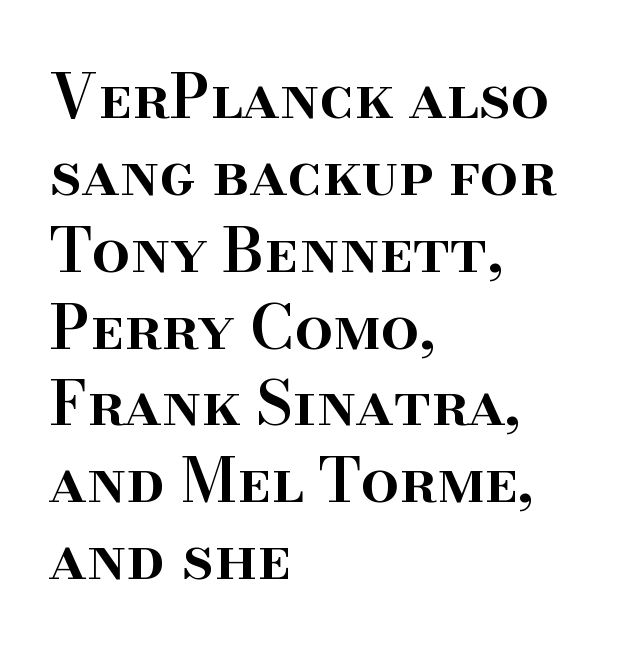
Q: Is the text bold? A: Semi-bold.
Q: Is the text italic (slanted)? A: No, it is upright.
Q: Is the typeface a serif or a sans-serif typeface? A: Serif.
Q: Is the text underlined? A: No.
Q: How is the paragraph aligned? A: Left-aligned.
Q: Is the spacing between letters normal or unusually wide? A: Normal.
Q: Is the spacing between lines tight, normal or loose? A: Normal.
Q: Width (condensed, normal, or wide)? A: Normal.
Q: Stroke contrast? A: High.
Q: x-height? A: Small.
Q: Monospaced? A: No.
